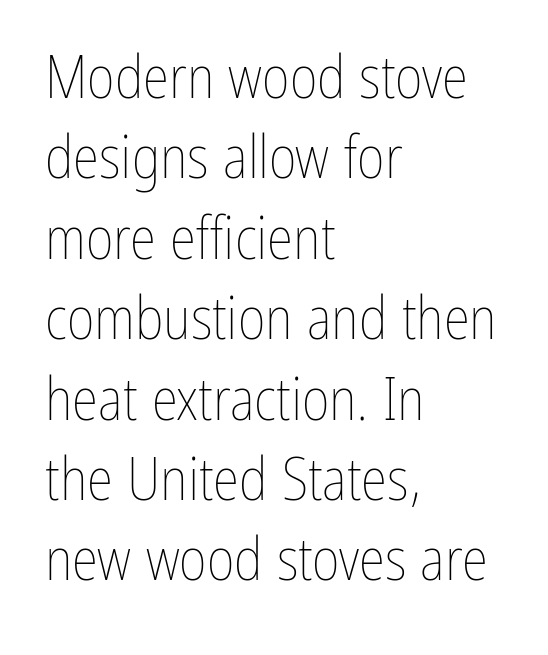
{"italic": "no", "bold": "no", "weight": "thin", "width": "condensed", "stroke_contrast": "low", "x_height": "medium", "monospaced": "no", "underline": "no", "align": "left", "line_spacing": "normal", "line_spacing_ratio": 1.34, "letter_spacing": "normal", "letter_spacing_em": 0.0, "glyph_px": 60}
